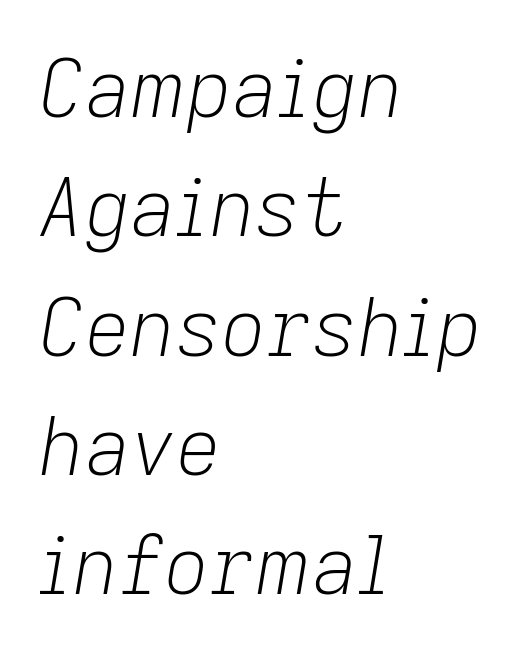
{"italic": "yes", "lean": "right", "slant_degrees": 9, "bold": "no", "weight": "light", "width": "normal", "stroke_contrast": "low", "x_height": "medium", "monospaced": "no", "underline": "no", "align": "left", "line_spacing": "normal", "line_spacing_ratio": 1.51, "letter_spacing": "normal", "letter_spacing_em": 0.0, "glyph_px": 79}
